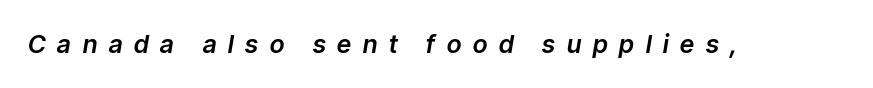
Q: Is the text italic (slanted)? A: Yes, it leans right by about 9 degrees.
Q: Is the text underlined? A: No.
Q: Is the spacing between letters normal or unusually wide? A: Unusually wide.
